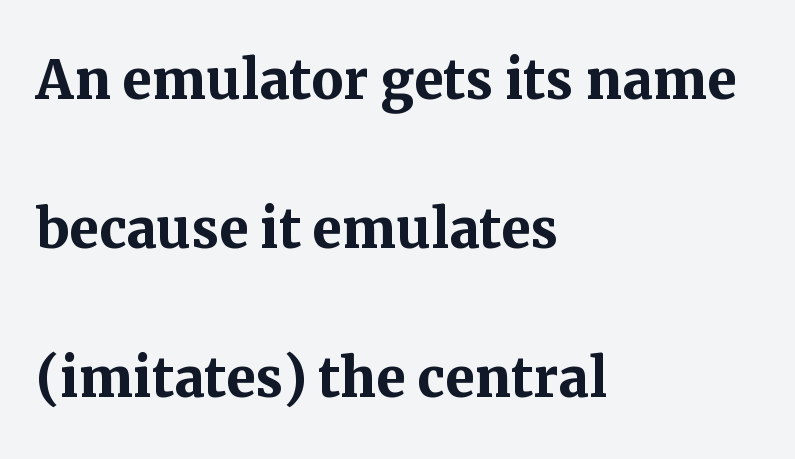
Think of a printed novel: that variable character pitch is what you see here. Rows of type keep a wide berth in the vertical direction. Posture: vertical. The strip under each line holds only bare page.
